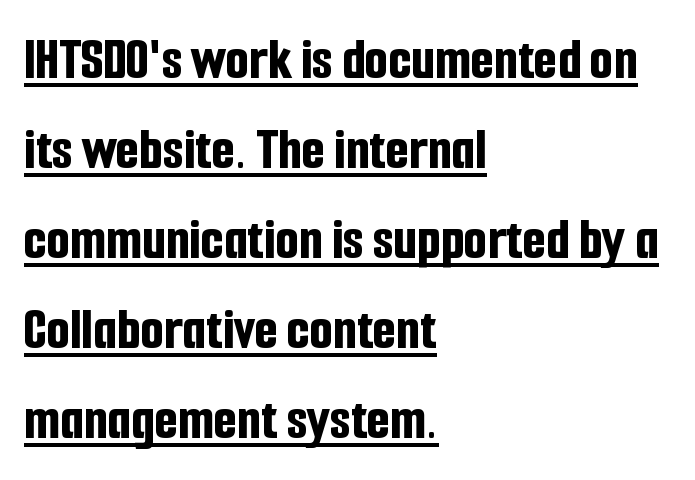
The image shows 60 px bold, condensed sans-serif type, upright; set left-aligned, normal line spacing (1.5x), normal letter spacing, underlined; low stroke contrast and a medium x-height.
